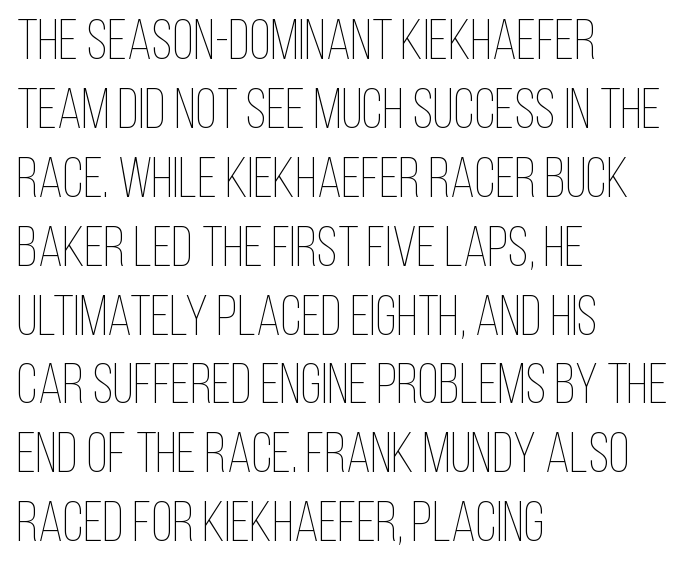
The image shows 56 px thin, condensed type, upright; set left-aligned, line spacing 1.23x, normal letter spacing, not underlined; low stroke contrast and a large x-height.
